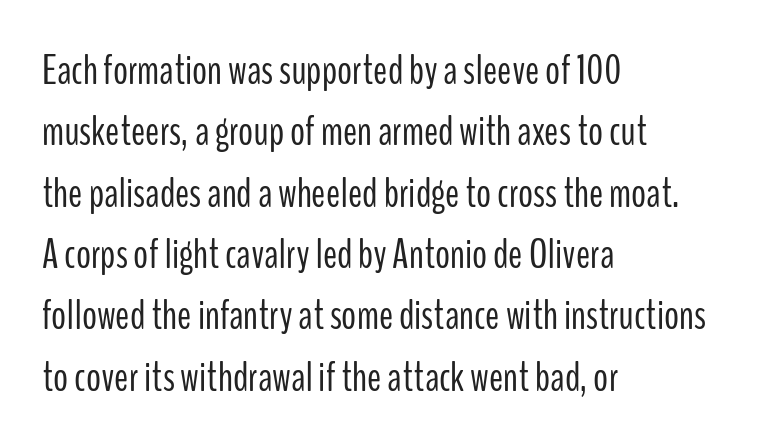
The image shows 42 px light, condensed sans-serif type, upright; set left-aligned, normal line spacing (1.46x), normal letter spacing, not underlined; low stroke contrast and a medium x-height.
